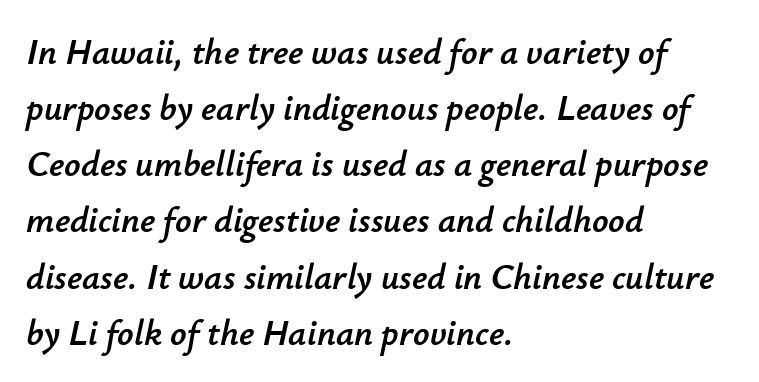
The block of text has a typical density, with ordinary space between rows. The passage is arranged the way most books set body copy — flush left. You could not count columns in this text — the font is proportionally spaced. Descenders are the only things crossing below the line.
